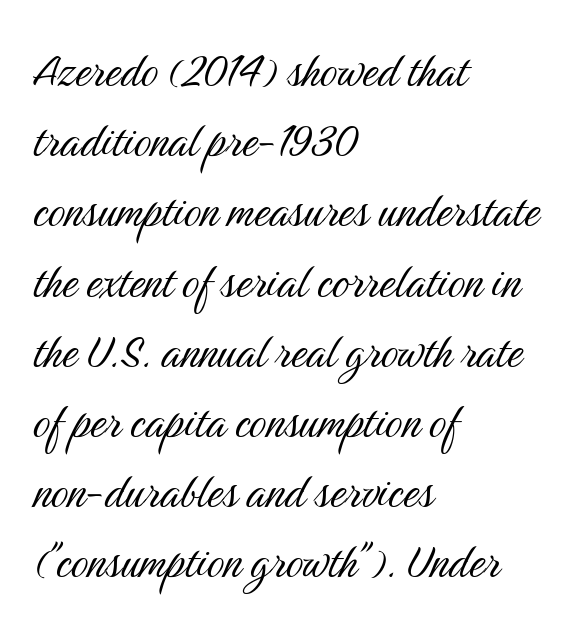
Compared with typical body copy, the letter spacing here is the same. Is the type heavy? It reads as light-to-regular instead. Horizontal alignment here is leftward, the default for most running prose. In terms of letterform style, serifs are entirely absent. Has an underline been added? It has not. Successive baselines arrive at the customary interval.
